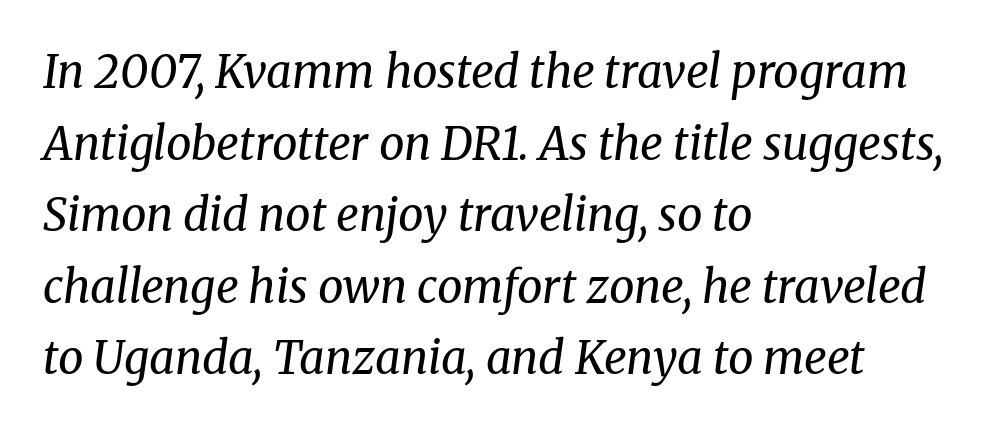
{"serif": "yes", "italic": "yes", "lean": "right", "slant_degrees": 8, "bold": "no", "weight": "regular", "width": "normal", "stroke_contrast": "medium", "x_height": "medium", "monospaced": "no", "underline": "no", "align": "left", "line_spacing": "normal", "line_spacing_ratio": 1.59, "letter_spacing": "normal", "letter_spacing_em": 0.0, "glyph_px": 45}
